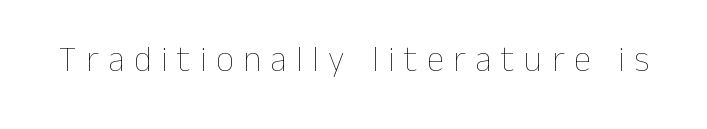
{"italic": "no", "bold": "no", "weight": "thin", "width": "normal", "stroke_contrast": "low", "x_height": "medium", "monospaced": "no", "underline": "no", "letter_spacing": "wide", "letter_spacing_em": 0.27, "glyph_px": 35}
